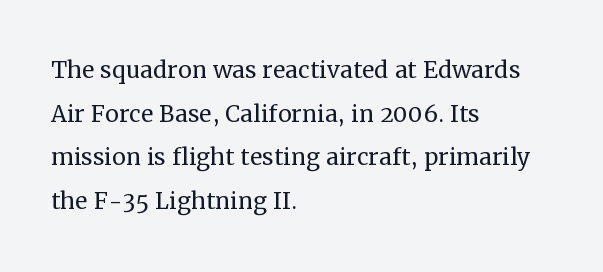
The image shows 31 px regular-weight serif type, upright; set left-aligned, normal line spacing (1.41x), normal letter spacing, not underlined; medium stroke contrast and a medium x-height.
